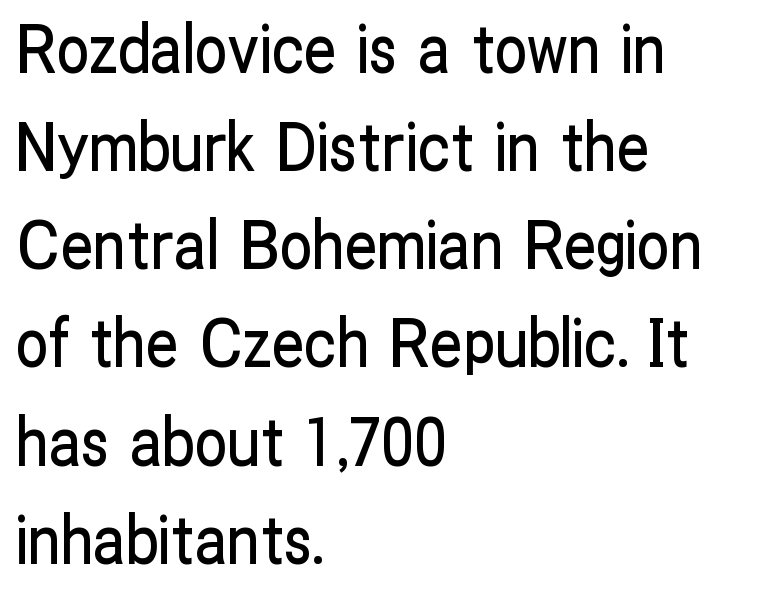
Between one letter and the next there's only the usual sliver of space. Plain, unruled lines of type. The letters stand upright; this is a roman face. Typeset ragged right — the left edge is the straight one. Does the leading feel generous? No, just average. Proportional: the letters do not fall into vertical columns.
